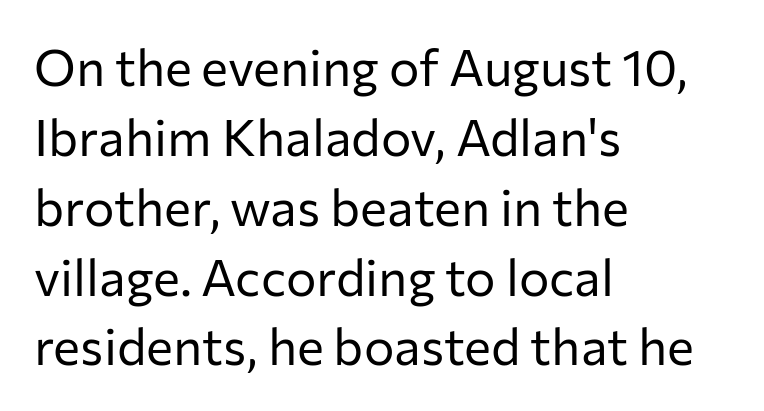
Q: Is the text bold? A: No.
Q: Is the text italic (slanted)? A: No, it is upright.
Q: Is the typeface a serif or a sans-serif typeface? A: Sans-serif.
Q: Is the text underlined? A: No.
Q: How is the paragraph aligned? A: Left-aligned.
Q: Is the spacing between letters normal or unusually wide? A: Normal.
Q: Is the spacing between lines tight, normal or loose? A: Normal.
Q: Width (condensed, normal, or wide)? A: Normal.
Q: Stroke contrast? A: Low.
Q: x-height? A: Medium.
Q: Monospaced? A: No.
